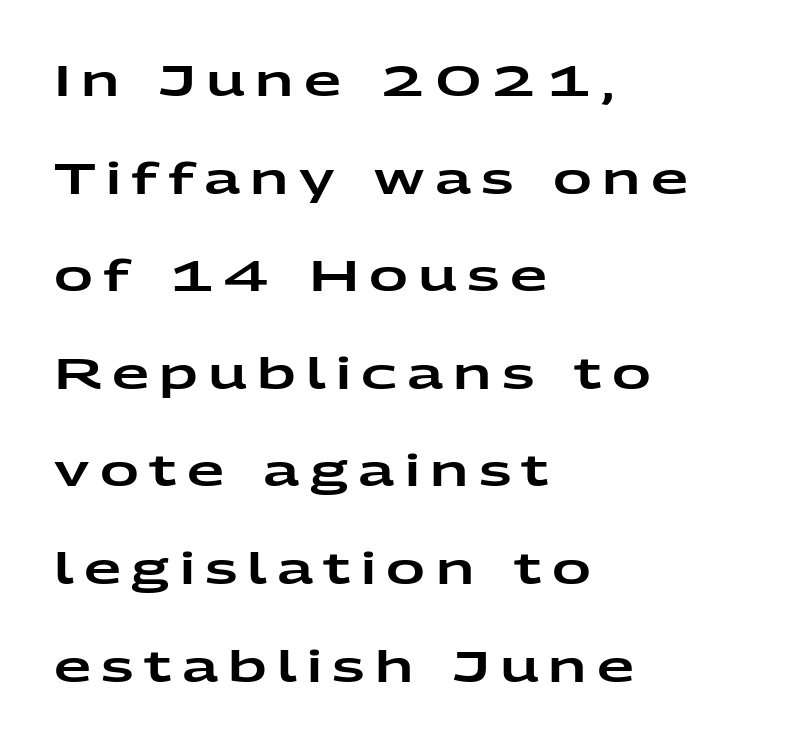
Q: Is the text italic (slanted)? A: No, it is upright.
Q: Is the typeface a serif or a sans-serif typeface? A: Sans-serif.
Q: Is the text underlined? A: No.
Q: How is the paragraph aligned? A: Left-aligned.
Q: Is the spacing between letters normal or unusually wide? A: Unusually wide.
Q: Is the spacing between lines tight, normal or loose? A: Loose.
Q: Width (condensed, normal, or wide)? A: Wide.
Q: Stroke contrast? A: Low.
Q: x-height? A: Medium.
Q: Monospaced? A: No.
